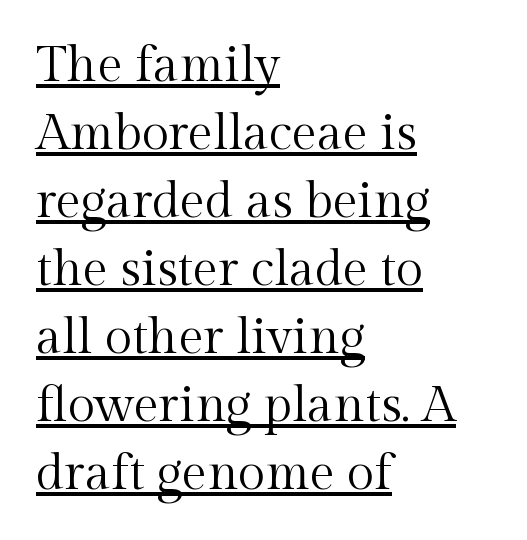
The image shows 50 px regular-weight serif type, upright; set left-aligned, normal line spacing (1.36x), normal letter spacing, underlined; a medium x-height.
